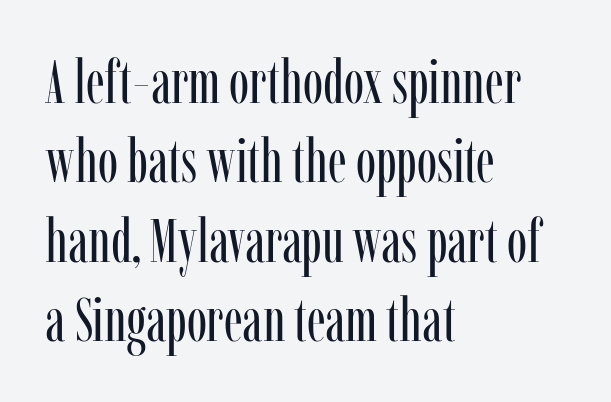
{"serif": "yes", "italic": "no", "bold": "no", "weight": "regular", "width": "condensed", "stroke_contrast": "low", "x_height": "medium", "monospaced": "no", "underline": "no", "align": "left", "line_spacing": "normal", "line_spacing_ratio": 1.3, "letter_spacing": "normal", "letter_spacing_em": 0.0, "glyph_px": 61}
